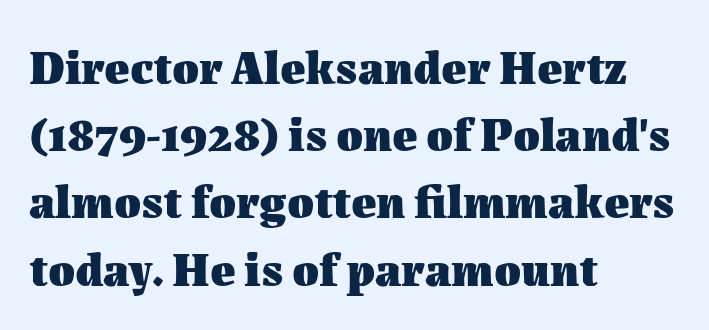
In terms of leading, this rendering sits right in the middle. The passage is arranged the way most books set body copy — flush left. Spacing verdict: proportional, widths tailored to each character. Does the lettering tilt? It doesn't — this is upright. Plain, unruled lines of type. Is the type bold? Yes — the strokes are clearly thick and heavy.
